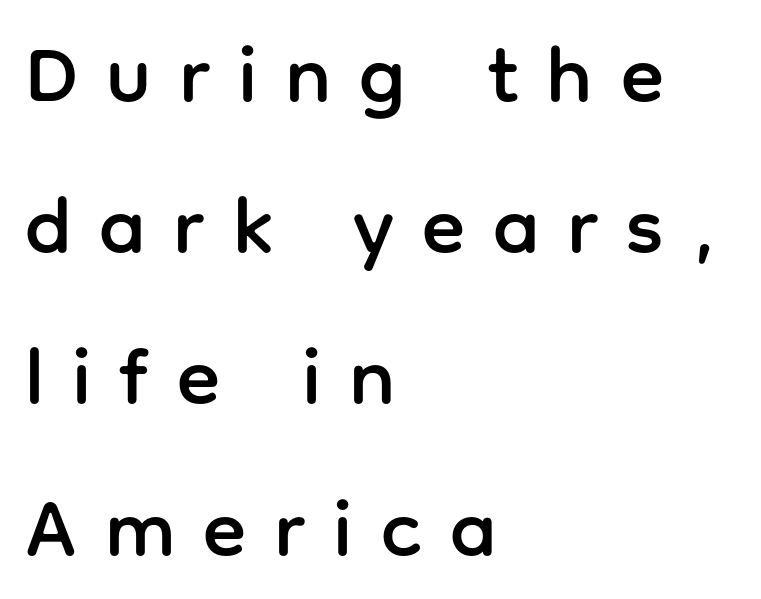
{"serif": "no", "italic": "no", "width": "normal", "stroke_contrast": "low", "x_height": "medium", "monospaced": "no", "underline": "no", "align": "left", "line_spacing_ratio": 1.89, "letter_spacing": "wide", "letter_spacing_em": 0.35, "glyph_px": 80}
